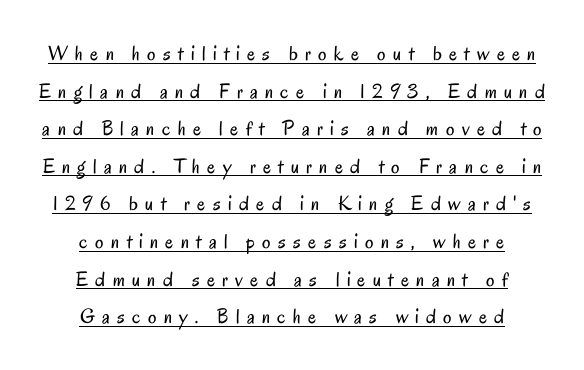
Q: Is the text bold? A: No.
Q: Is the text italic (slanted)? A: No, it is upright.
Q: Is the text underlined? A: Yes.
Q: How is the paragraph aligned? A: Centered.
Q: Is the spacing between letters normal or unusually wide? A: Unusually wide.
